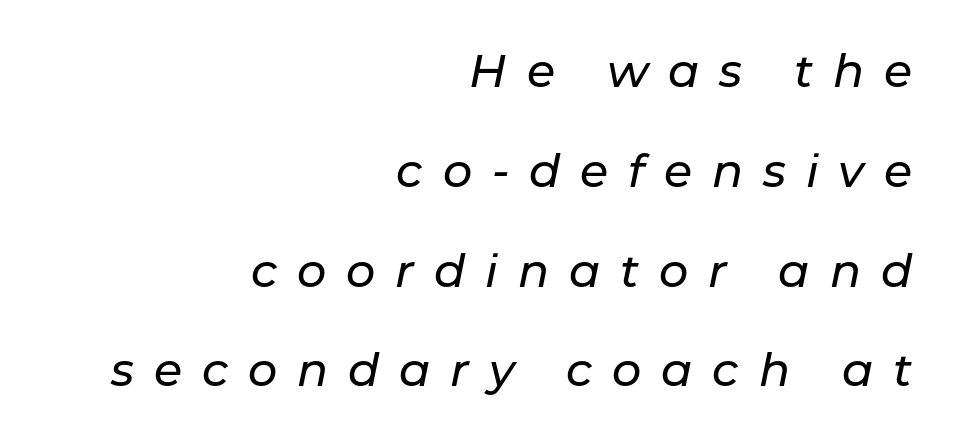
{"italic": "yes", "lean": "right", "slant_degrees": 11, "width": "normal", "stroke_contrast": "low", "x_height": "medium", "monospaced": "no", "underline": "no", "align": "right", "line_spacing": "loose", "line_spacing_ratio": 2.17, "letter_spacing": "wide", "letter_spacing_em": 0.43, "glyph_px": 46}
